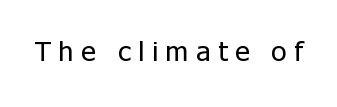
Q: Is the text bold? A: No.
Q: Is the text italic (slanted)? A: No, it is upright.
Q: Is the typeface a serif or a sans-serif typeface? A: Sans-serif.
Q: Is the text underlined? A: No.
Q: Is the spacing between letters normal or unusually wide? A: Unusually wide.
Q: Width (condensed, normal, or wide)? A: Normal.
Q: Stroke contrast? A: Low.
Q: x-height? A: Medium.
Q: Monospaced? A: No.
